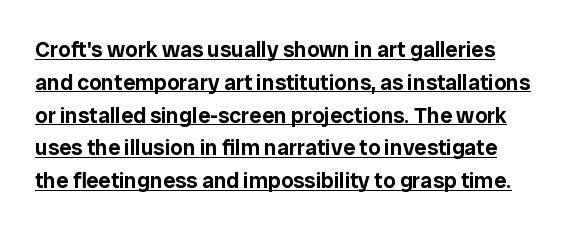
{"italic": "no", "underline": "yes", "align": "left", "line_spacing": "normal", "line_spacing_ratio": 1.49, "letter_spacing": "normal", "letter_spacing_em": 0.0, "glyph_px": 22}
